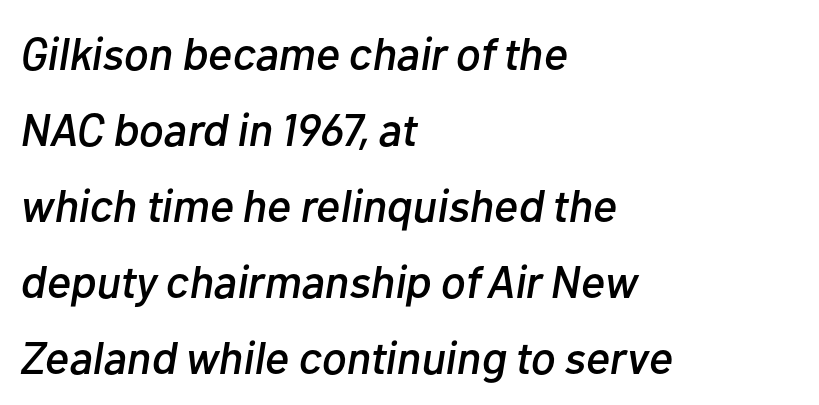
{"italic": "yes", "lean": "right", "slant_degrees": 10, "width": "normal", "stroke_contrast": "low", "x_height": "medium", "monospaced": "no", "underline": "no", "align": "left", "line_spacing": "normal", "line_spacing_ratio": 1.65, "letter_spacing": "normal", "letter_spacing_em": 0.0, "glyph_px": 46}
